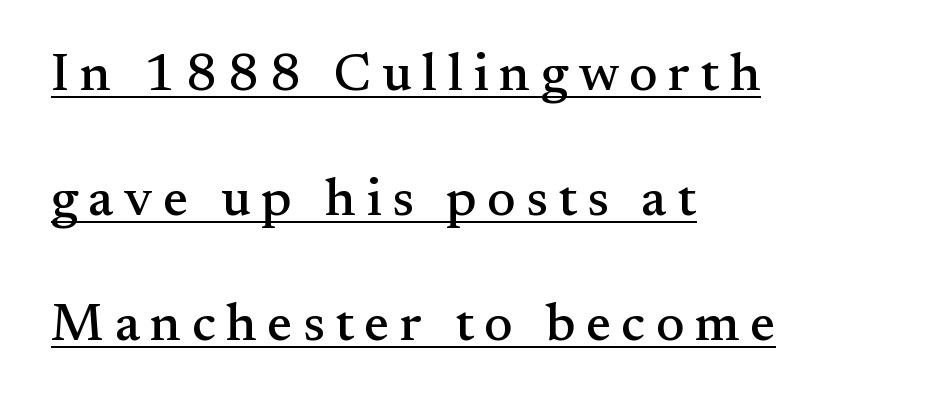
Q: Is the text italic (slanted)? A: No, it is upright.
Q: Is the typeface a serif or a sans-serif typeface? A: Serif.
Q: Is the text underlined? A: Yes.
Q: How is the paragraph aligned? A: Left-aligned.
Q: Is the spacing between letters normal or unusually wide? A: Unusually wide.
Q: Is the spacing between lines tight, normal or loose? A: Loose.
Q: Width (condensed, normal, or wide)? A: Normal.
Q: Stroke contrast? A: Medium.
Q: x-height? A: Small.
Q: Monospaced? A: No.
